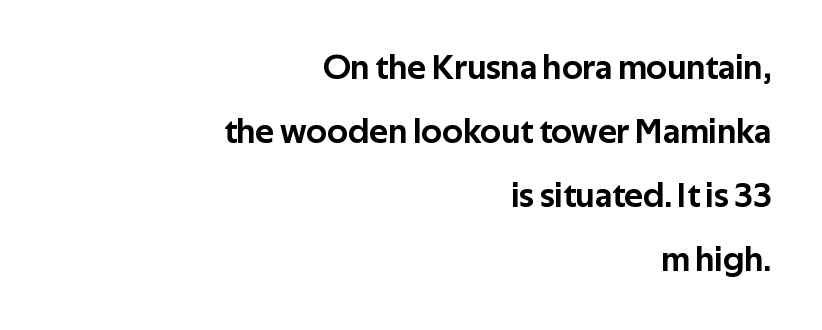
A roman cut, with each character standing at attention. The passage shown has conventional tracking throughout. The passage shown is typed in a proportional face where columns would drift. The lines in this sample share a right terminus and differ only in where they begin.
